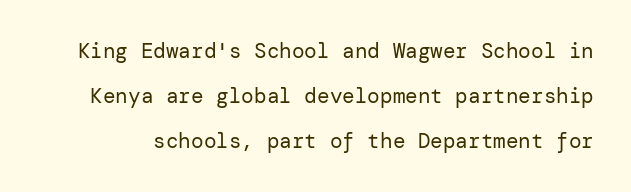
{"italic": "no", "bold": "no", "underline": "no", "line_spacing": "loose", "line_spacing_ratio": 2.14, "letter_spacing": "normal", "letter_spacing_em": 0.0, "glyph_px": 21}
